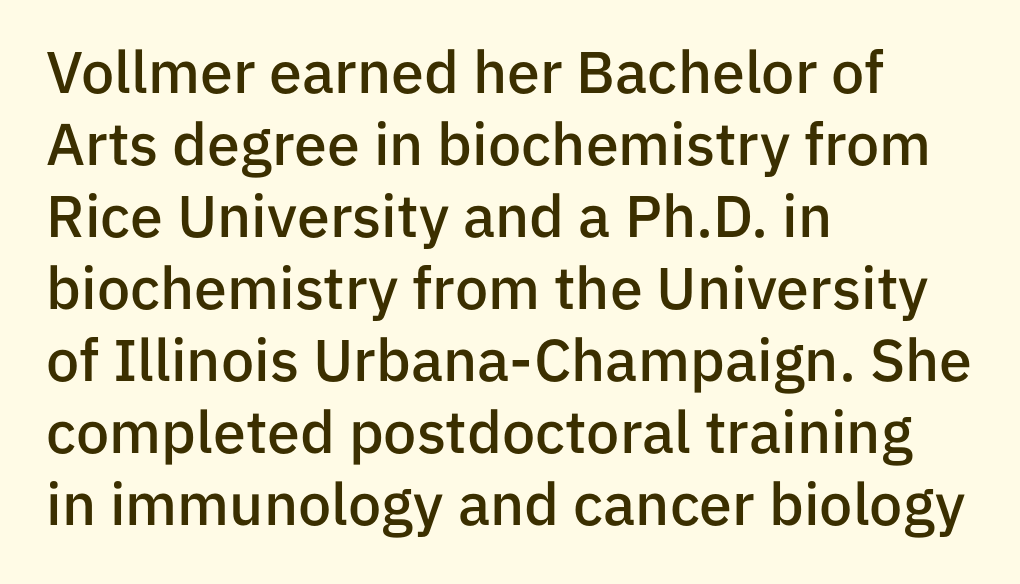
No extra tracking has been applied to these lines. Casual observation: everything's shoved over to the left. Type style note: lacks serifs. As a designer I'd log this as weight 600, semibold. These lines are rendered in a variable-pitch font. The font's upright variant was chosen for this text.
